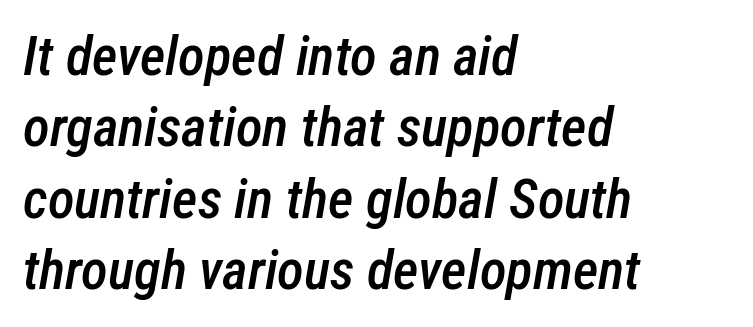
Q: Is the text bold? A: Semi-bold.
Q: Is the text italic (slanted)? A: Yes, it leans right by about 12 degrees.
Q: Is the text underlined? A: No.
Q: How is the paragraph aligned? A: Left-aligned.
Q: Is the spacing between letters normal or unusually wide? A: Normal.
Q: Is the spacing between lines tight, normal or loose? A: Normal.
Q: Width (condensed, normal, or wide)? A: Condensed.
Q: Stroke contrast? A: Low.
Q: x-height? A: Medium.
Q: Monospaced? A: No.
